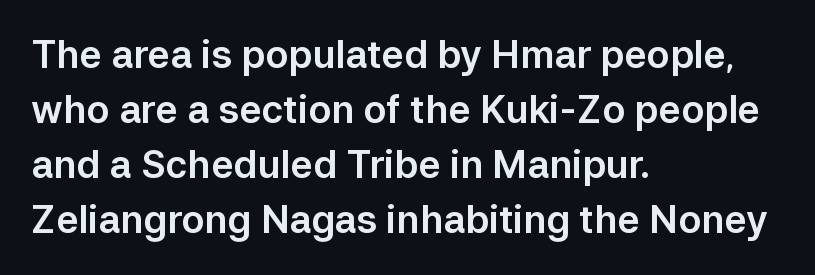
Q: Is the text italic (slanted)? A: No, it is upright.
Q: Is the typeface a serif or a sans-serif typeface? A: Sans-serif.
Q: Is the text underlined? A: No.
Q: How is the paragraph aligned? A: Left-aligned.
Q: Is the spacing between letters normal or unusually wide? A: Normal.
Q: Is the spacing between lines tight, normal or loose? A: Normal.
Q: Width (condensed, normal, or wide)? A: Normal.
Q: Stroke contrast? A: Low.
Q: x-height? A: Medium.
Q: Monospaced? A: No.
